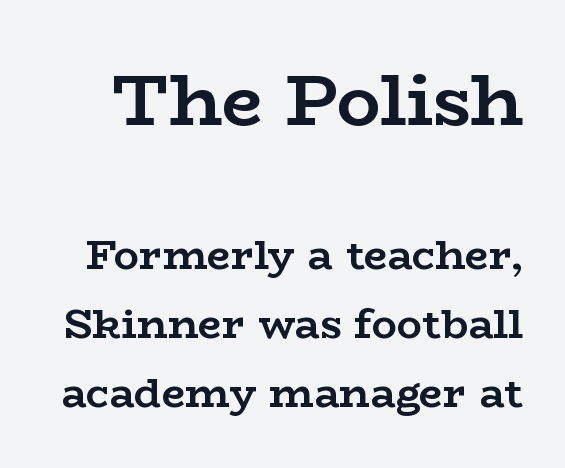
{"serif": "yes", "italic": "no", "bold": "yes", "weight": "semibold", "width": "wide", "stroke_contrast": "low", "x_height": "medium", "monospaced": "no", "underline": "no", "line_spacing": "normal", "line_spacing_ratio": 1.65, "letter_spacing": "normal", "letter_spacing_em": 0.0, "larger_block": "first", "size_ratio": 1.74, "glyph_px": 73}
